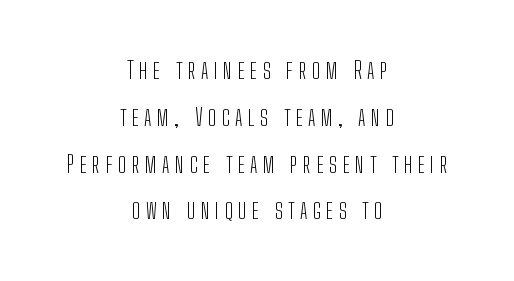
{"italic": "no", "bold": "no", "underline": "no", "align": "center", "line_spacing": "loose", "line_spacing_ratio": 1.95, "letter_spacing": "wide", "letter_spacing_em": 0.23, "glyph_px": 24}
